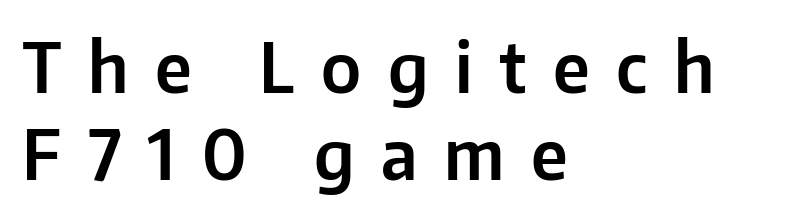
{"serif": "no", "italic": "no", "width": "normal", "stroke_contrast": "low", "x_height": "medium", "monospaced": "no", "underline": "no", "align": "left", "line_spacing": "normal", "line_spacing_ratio": 1.28, "letter_spacing": "wide", "letter_spacing_em": 0.39, "glyph_px": 68}
